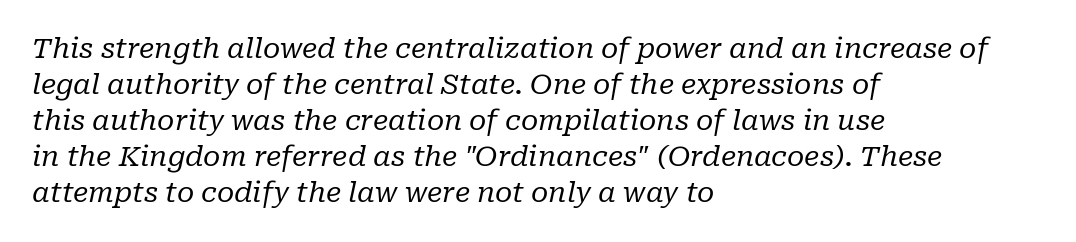
{"serif": "yes", "italic": "yes", "lean": "right", "slant_degrees": 10, "bold": "no", "weight": "regular", "width": "normal", "stroke_contrast": "low", "x_height": "medium", "monospaced": "no", "underline": "no", "align": "left", "line_spacing": "normal", "line_spacing_ratio": 1.29, "letter_spacing": "normal", "letter_spacing_em": 0.0, "glyph_px": 28}
